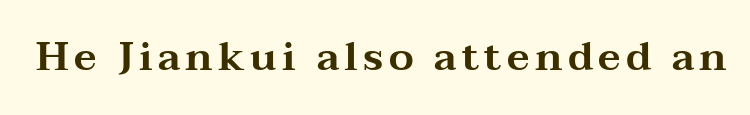
Each letter's strokes conclude with small projecting serifs. The gap between lines stays unmarked. These lines were composed using upright roman letters. Think of a printed novel: that variable character pitch is what you see here.
